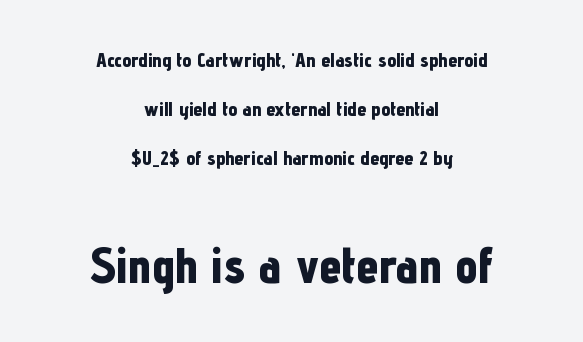
Leading is clearly above the norm, producing a sparse column. Small over large — that's the arrangement of the two blocks here. The rendering uses natural spacing where letterforms have individual widths. This rendering leaves character spacing at its baseline value. The face used here has the dense, thick strokes of a bold. Font category for this specimen: sans-serif.
